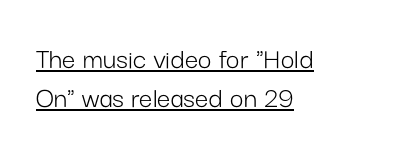
The image shows 30 px light sans-serif type, upright; set left-aligned, normal line spacing (1.31x), normal letter spacing, underlined; low stroke contrast and a medium x-height.
